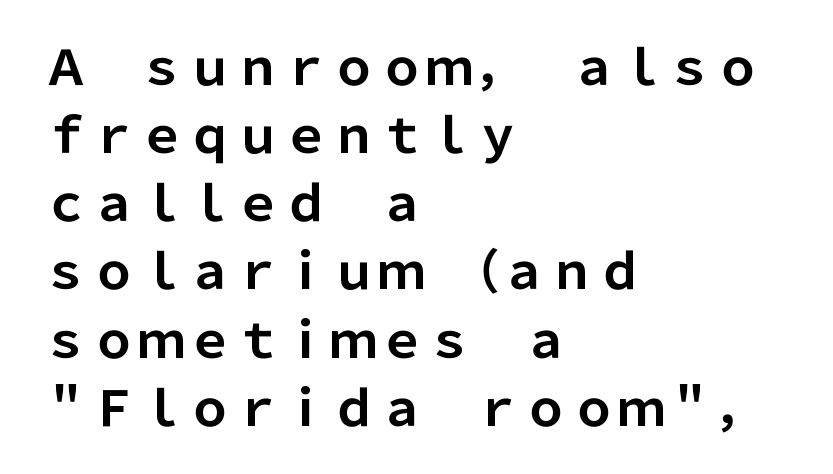
{"serif": "no", "italic": "no", "bold": "yes", "weight": "bold", "width": "normal", "stroke_contrast": "low", "x_height": "medium", "monospaced": "no", "underline": "no", "align": "left", "line_spacing": "normal", "line_spacing_ratio": 1.42, "letter_spacing": "normal", "letter_spacing_em": 0.0, "glyph_px": 48}
